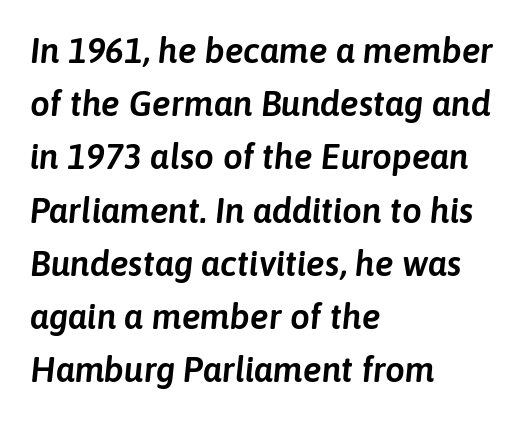
The image shows 35 px text type, italic (leaning right); set left-aligned, normal line spacing (1.52x), normal letter spacing, not underlined; low stroke contrast and a medium x-height.
